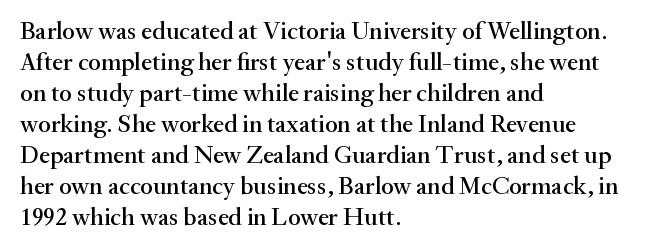
{"italic": "no", "underline": "no", "align": "left", "line_spacing_ratio": 1.24, "letter_spacing": "normal", "letter_spacing_em": 0.0, "glyph_px": 25}
